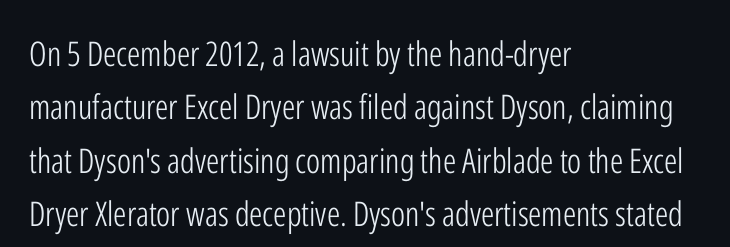
The image shows 34 px light, condensed sans-serif type, upright; set left-aligned, normal line spacing (1.57x), normal letter spacing, not underlined; low stroke contrast and a medium x-height.
